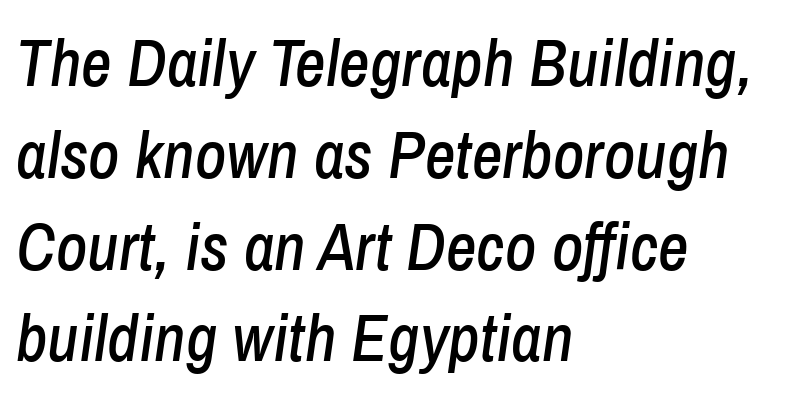
{"italic": "yes", "lean": "right", "slant_degrees": 8, "width": "condensed", "stroke_contrast": "low", "x_height": "medium", "monospaced": "no", "underline": "no", "align": "left", "line_spacing": "normal", "line_spacing_ratio": 1.37, "letter_spacing": "normal", "letter_spacing_em": 0.0, "glyph_px": 67}
